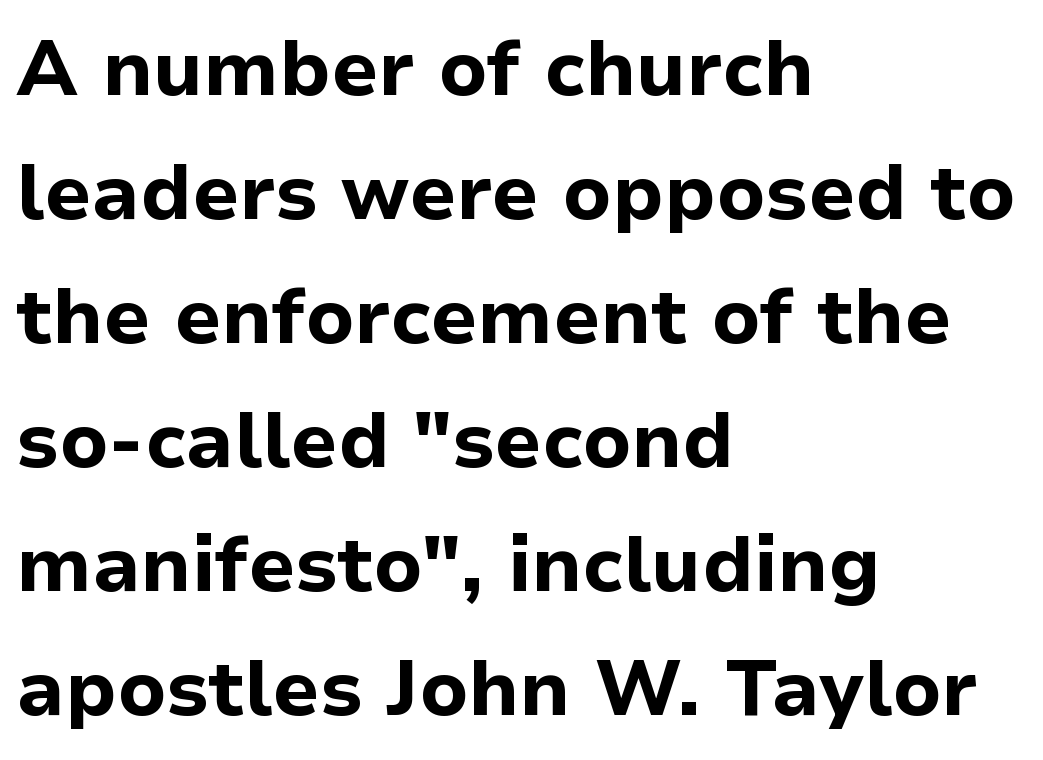
{"serif": "no", "italic": "no", "bold": "yes", "weight": "bold", "width": "normal", "stroke_contrast": "low", "x_height": "medium", "monospaced": "no", "underline": "no", "align": "left", "line_spacing": "normal", "line_spacing_ratio": 1.59, "letter_spacing": "normal", "letter_spacing_em": 0.0, "glyph_px": 78}
